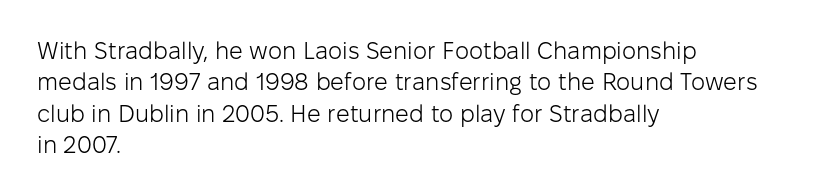
{"italic": "no", "bold": "no", "underline": "no", "align": "left", "line_spacing": "normal", "line_spacing_ratio": 1.31, "letter_spacing": "normal", "letter_spacing_em": 0.0, "glyph_px": 24}
